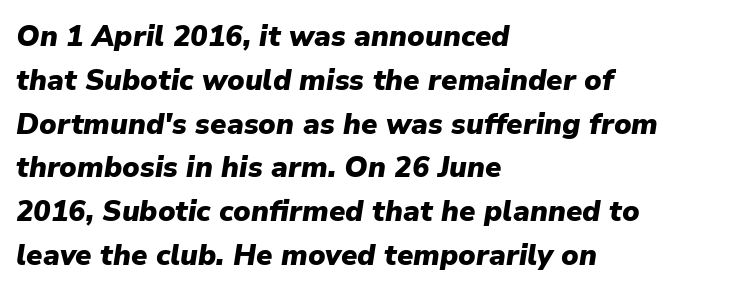
Q: Is the text bold? A: Yes.
Q: Is the text italic (slanted)? A: Yes, it leans right by about 9 degrees.
Q: Is the text underlined? A: No.
Q: How is the paragraph aligned? A: Left-aligned.
Q: Is the spacing between letters normal or unusually wide? A: Normal.
Q: Is the spacing between lines tight, normal or loose? A: Normal.
Q: Width (condensed, normal, or wide)? A: Normal.
Q: Stroke contrast? A: Low.
Q: x-height? A: Medium.
Q: Monospaced? A: No.
